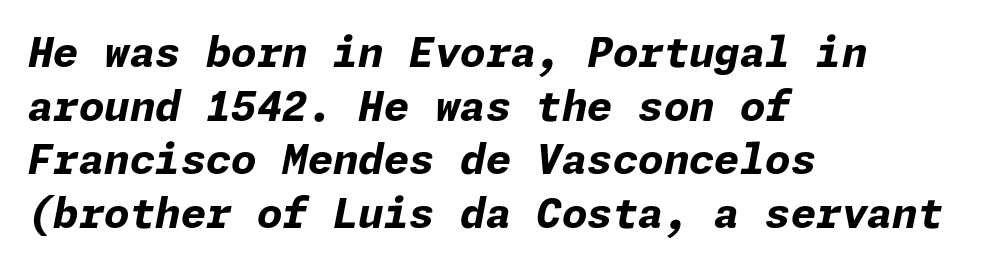
{"italic": "yes", "lean": "right", "slant_degrees": 11, "bold": "yes", "weight": "bold", "width": "normal", "stroke_contrast": "low", "x_height": "medium", "underline": "no", "align": "left", "line_spacing": "normal", "line_spacing_ratio": 1.31, "letter_spacing": "normal", "letter_spacing_em": 0.0, "glyph_px": 41}
